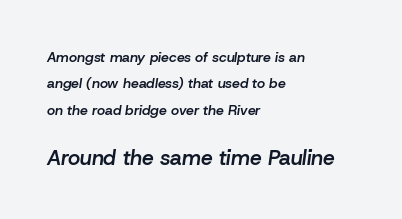
{"italic": "yes", "lean": "right", "slant_degrees": 8, "bold": "semi", "underline": "no", "align": "left", "line_spacing_ratio": 1.88, "letter_spacing": "normal", "letter_spacing_em": 0.0, "larger_block": "second", "size_ratio": 1.5, "glyph_px": 21}
